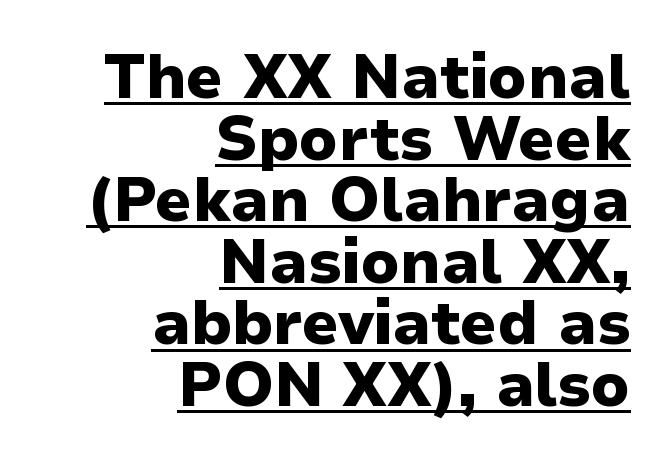
The image shows 61 px heavy sans-serif type, upright; set right-aligned, tight line spacing (1.01x), normal letter spacing, underlined; low stroke contrast and a medium x-height.
